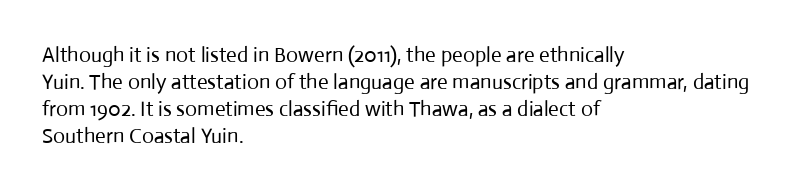
Q: Is the text bold? A: No.
Q: Is the text italic (slanted)? A: No, it is upright.
Q: Is the text underlined? A: No.
Q: How is the paragraph aligned? A: Left-aligned.
Q: Is the spacing between letters normal or unusually wide? A: Normal.
Q: Is the spacing between lines tight, normal or loose? A: Normal.
